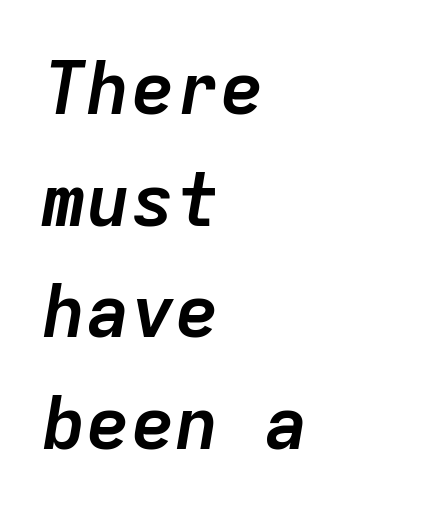
Q: Is the text bold? A: Yes.
Q: Is the text italic (slanted)? A: Yes, it leans right by about 9 degrees.
Q: Is the text underlined? A: No.
Q: How is the paragraph aligned? A: Left-aligned.
Q: Is the spacing between letters normal or unusually wide? A: Normal.
Q: Is the spacing between lines tight, normal or loose? A: Normal.
Q: Width (condensed, normal, or wide)? A: Normal.
Q: Stroke contrast? A: Low.
Q: x-height? A: Medium.
Q: Monospaced? A: Yes.
